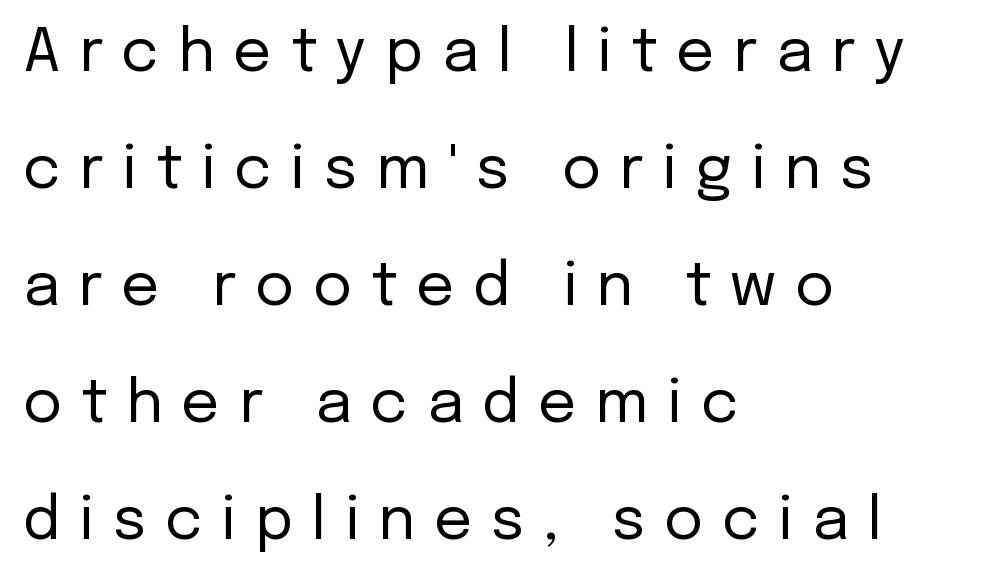
Q: Is the text bold? A: No.
Q: Is the text italic (slanted)? A: No, it is upright.
Q: Is the typeface a serif or a sans-serif typeface? A: Sans-serif.
Q: Is the text underlined? A: No.
Q: How is the paragraph aligned? A: Left-aligned.
Q: Is the spacing between letters normal or unusually wide? A: Unusually wide.
Q: Is the spacing between lines tight, normal or loose? A: Loose.
Q: Width (condensed, normal, or wide)? A: Normal.
Q: Stroke contrast? A: Low.
Q: x-height? A: Medium.
Q: Monospaced? A: No.
